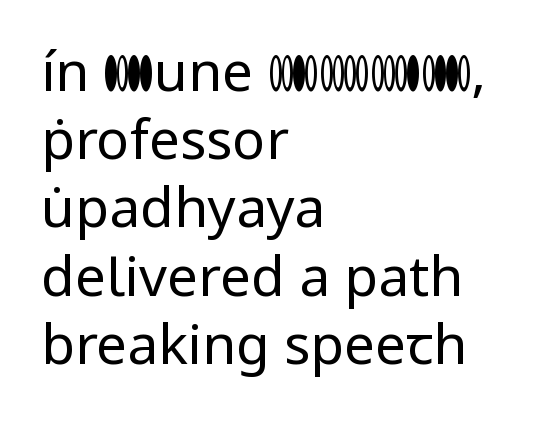
Character widths vary here, with narrow letters taking less room than wide ones. Stroke terminals: plain, sans-serif. Do the letters lean? They stand straight. Line starts are locked; line ends wander.
